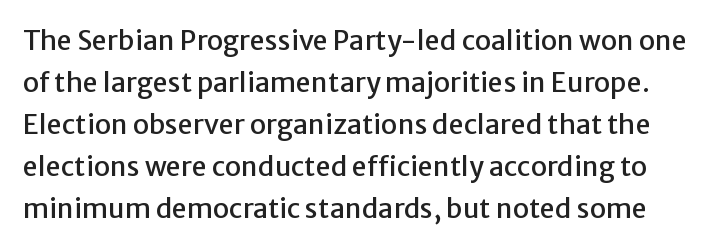
Is there any slant? The stems are plumb. A normal amount of white space separates one row of letters from the next. Nobody touched the tracking dial on this one. No word sits above an underline.
